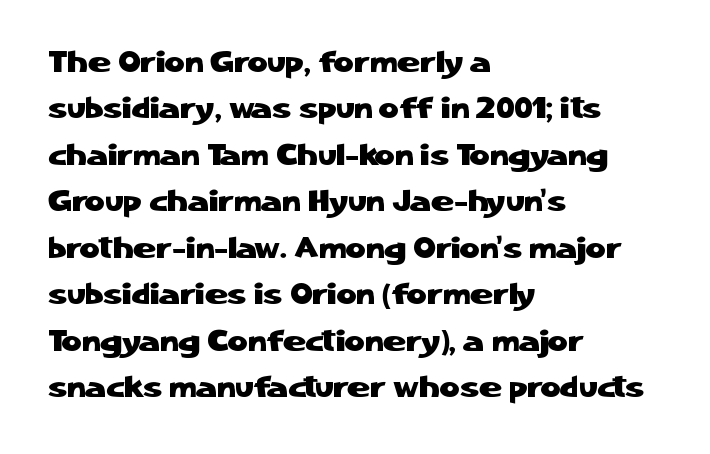
{"serif": "no", "italic": "no", "width": "normal", "stroke_contrast": "low", "x_height": "medium", "monospaced": "no", "underline": "no", "align": "left", "line_spacing": "normal", "line_spacing_ratio": 1.5, "letter_spacing": "normal", "letter_spacing_em": 0.0, "glyph_px": 31}
